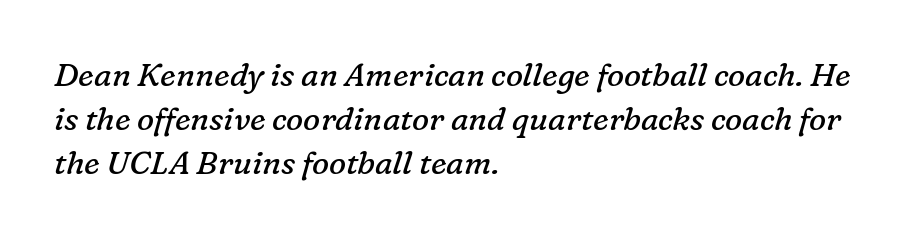
Letters have the restrained weight of plain body copy at most. Beneath every word, the page is bare. This rendering uses left alignment, leaving the right contour irregular. Would a proofreader flag this as italicized? Yes. The designer went with a serif here, giving each stem small feet. This sample has the flowing, uneven cadence of proportional lettering.
